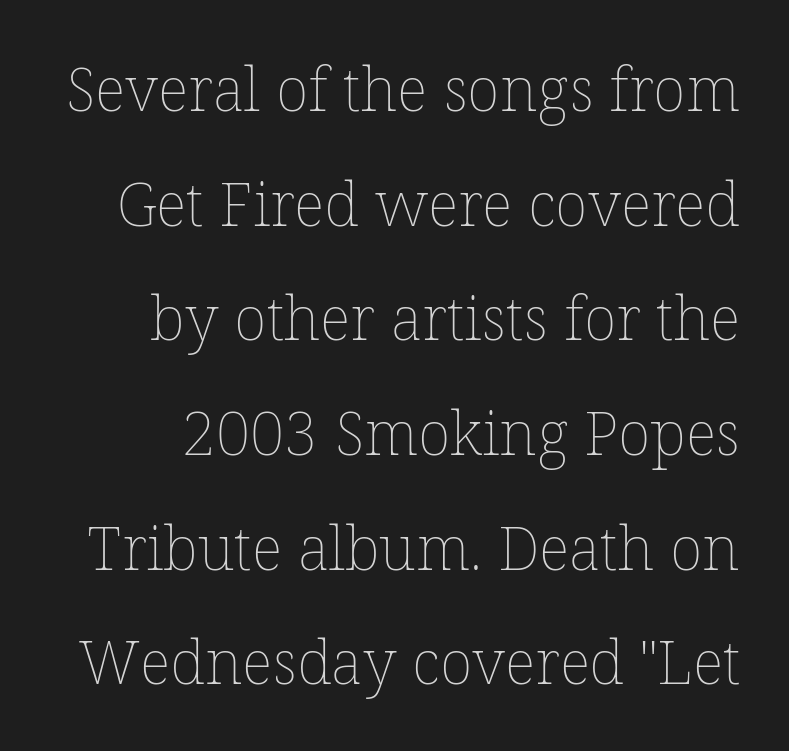
The image shows 61 px thin type, upright; set line spacing 1.88x, normal letter spacing, not underlined; low stroke contrast and a medium x-height.
